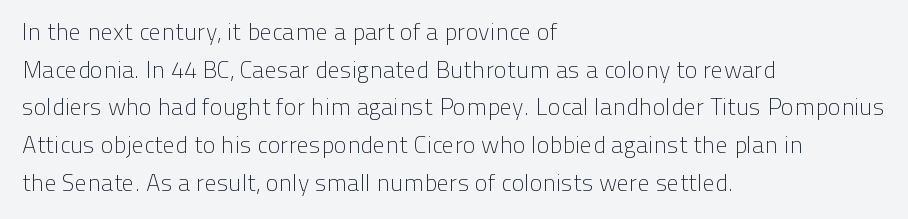
{"italic": "no", "bold": "no", "underline": "no", "align": "left", "line_spacing": "normal", "line_spacing_ratio": 1.57, "letter_spacing": "normal", "letter_spacing_em": 0.0, "glyph_px": 24}
